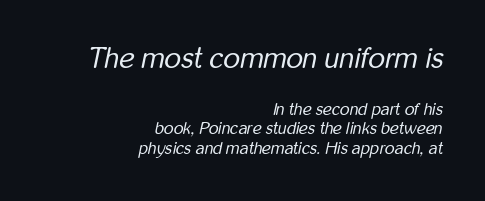
Students, note that the glyphs here touch the page at normal intervals. Closely set lines give the paragraph a compact silhouette. Words float on clear page, feet unadorned. No extra ink here — the face is not bold.
